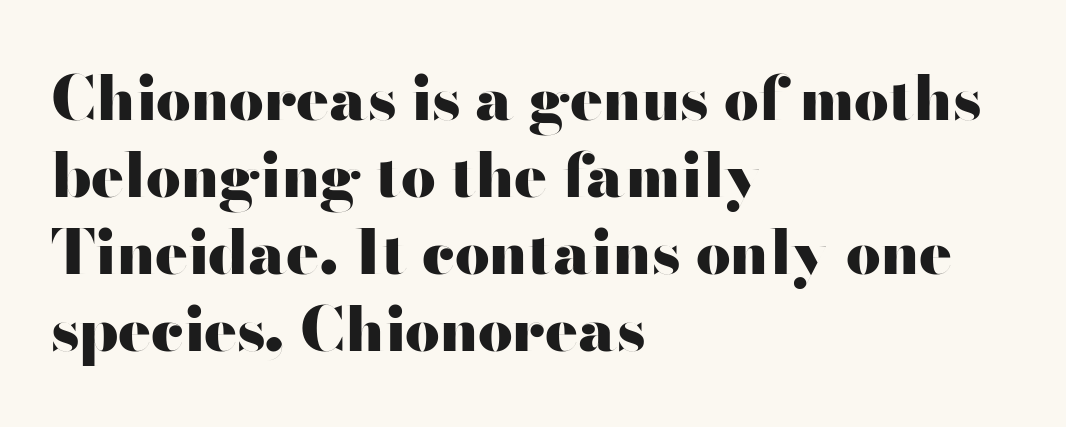
The strokes are fattened all the way to bold. The glyphs are unaccompanied by any horizontal stroke below them. Here the designer chose a conventional face with non-uniform glyph widths. How would I describe the line gaps? Plain and ordinary.
